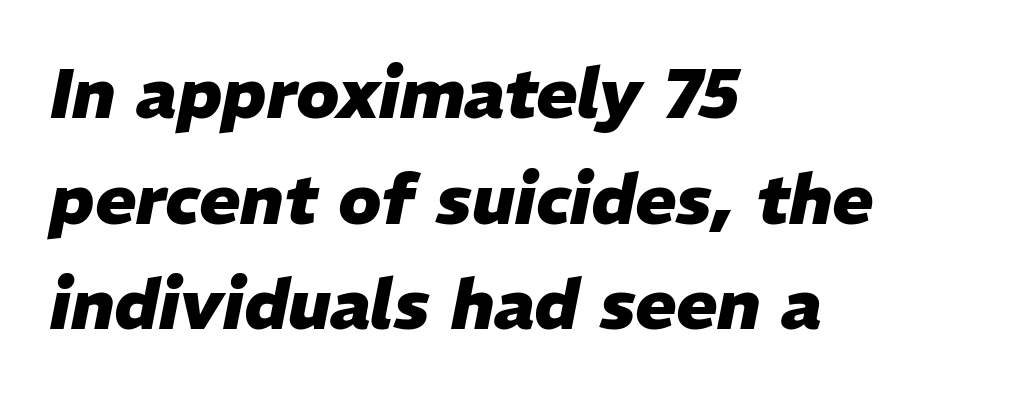
Q: Is the text bold? A: Yes.
Q: Is the text italic (slanted)? A: Yes, it leans right by about 11 degrees.
Q: Is the text underlined? A: No.
Q: How is the paragraph aligned? A: Left-aligned.
Q: Is the spacing between letters normal or unusually wide? A: Normal.
Q: Is the spacing between lines tight, normal or loose? A: Normal.
Q: Width (condensed, normal, or wide)? A: Normal.
Q: Stroke contrast? A: Low.
Q: x-height? A: Medium.
Q: Monospaced? A: No.
